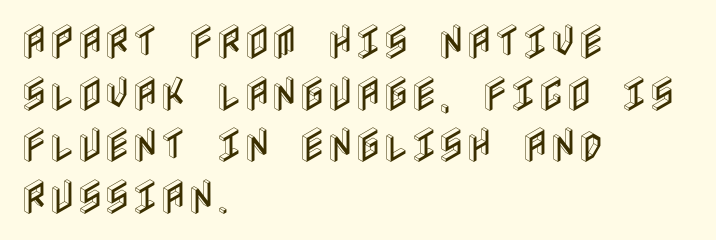
{"italic": "no", "width": "condensed", "x_height": "large", "underline": "no", "align": "left", "line_spacing": "normal", "line_spacing_ratio": 1.36, "letter_spacing": "normal", "letter_spacing_em": 0.0, "glyph_px": 38}
